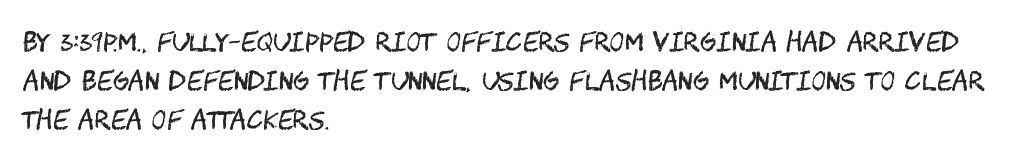
{"italic": "no", "bold": "no", "underline": "no", "align": "left", "line_spacing": "normal", "line_spacing_ratio": 1.56, "letter_spacing": "normal", "letter_spacing_em": 0.0, "glyph_px": 25}
